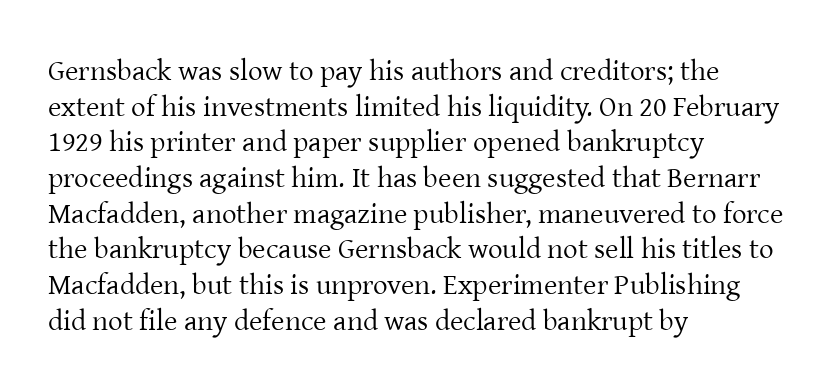
The image shows 29 px regular-weight serif type, upright; set left-aligned, line spacing 1.23x, normal letter spacing, not underlined; low stroke contrast and a medium x-height.
